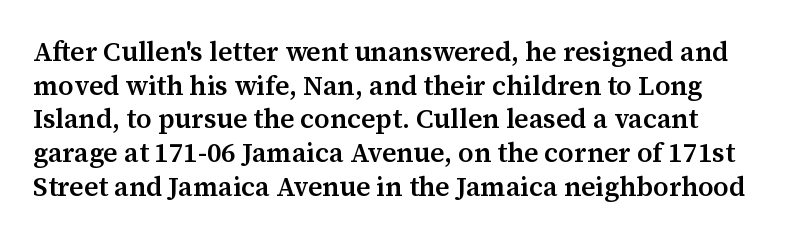
{"italic": "no", "bold": "semi", "underline": "no", "line_spacing": "normal", "line_spacing_ratio": 1.25, "letter_spacing": "normal", "letter_spacing_em": 0.0, "glyph_px": 27}
